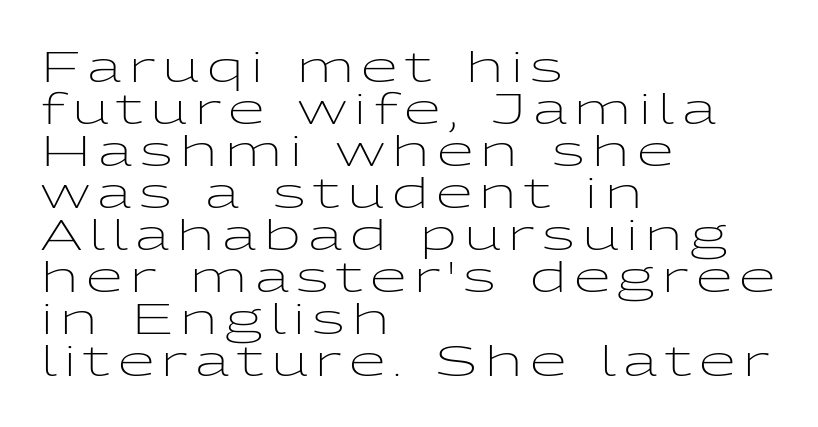
Q: Is the text bold? A: No.
Q: Is the text italic (slanted)? A: No, it is upright.
Q: Is the typeface a serif or a sans-serif typeface? A: Sans-serif.
Q: Is the text underlined? A: No.
Q: How is the paragraph aligned? A: Left-aligned.
Q: Is the spacing between lines tight, normal or loose? A: Tight.
Q: Width (condensed, normal, or wide)? A: Wide.
Q: Stroke contrast? A: Low.
Q: x-height? A: Medium.
Q: Monospaced? A: No.
